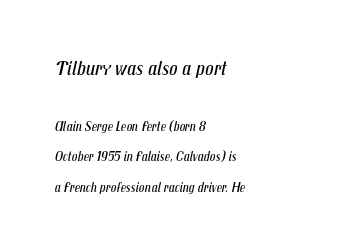
{"italic": "yes", "lean": "right", "slant_degrees": 12, "bold": "no", "underline": "no", "align": "left", "line_spacing": "loose", "line_spacing_ratio": 2.18, "letter_spacing": "normal", "letter_spacing_em": 0.0, "larger_block": "first", "size_ratio": 1.5, "glyph_px": 21}
